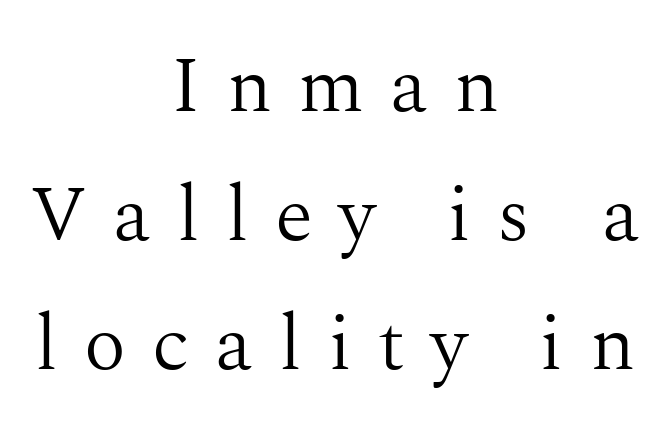
Q: Is the text bold? A: No.
Q: Is the text italic (slanted)? A: No, it is upright.
Q: Is the typeface a serif or a sans-serif typeface? A: Serif.
Q: Is the text underlined? A: No.
Q: How is the paragraph aligned? A: Centered.
Q: Is the spacing between letters normal or unusually wide? A: Unusually wide.
Q: Is the spacing between lines tight, normal or loose? A: Normal.
Q: Width (condensed, normal, or wide)? A: Normal.
Q: Stroke contrast? A: Medium.
Q: x-height? A: Medium.
Q: Monospaced? A: No.
